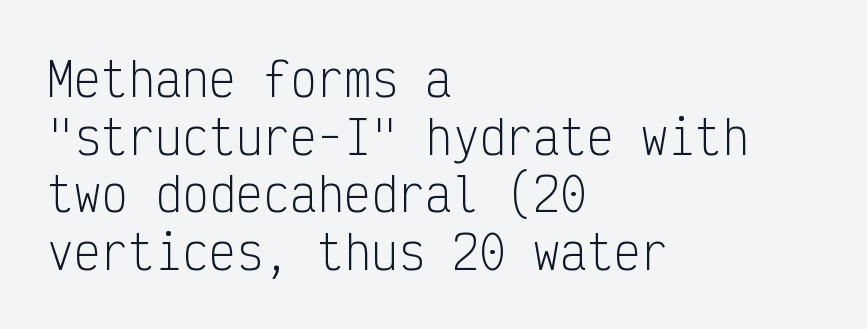
Caption: multi-line text, flush left, ragged right. The words here are not underlined. The font is comparable to plain body text, perhaps lighter. Summary of vertical rhythm: regular, with standard interline spacing. Inter-character spacing is left at the font's built-in metrics.
